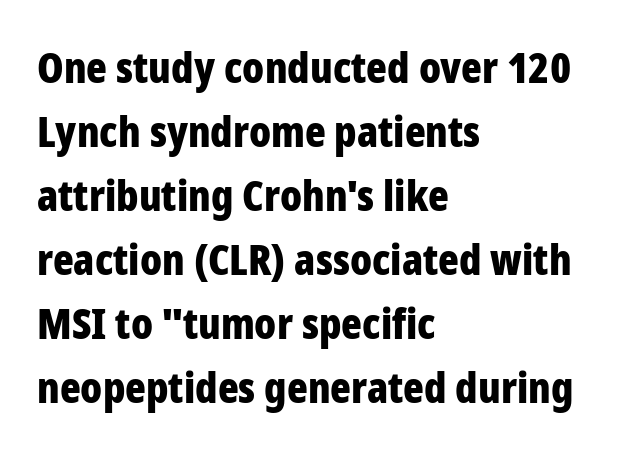
Q: Is the text bold? A: Yes.
Q: Is the text italic (slanted)? A: No, it is upright.
Q: Is the typeface a serif or a sans-serif typeface? A: Sans-serif.
Q: Is the text underlined? A: No.
Q: How is the paragraph aligned? A: Left-aligned.
Q: Is the spacing between letters normal or unusually wide? A: Normal.
Q: Is the spacing between lines tight, normal or loose? A: Normal.
Q: Width (condensed, normal, or wide)? A: Condensed.
Q: Stroke contrast? A: Low.
Q: x-height? A: Medium.
Q: Monospaced? A: No.
